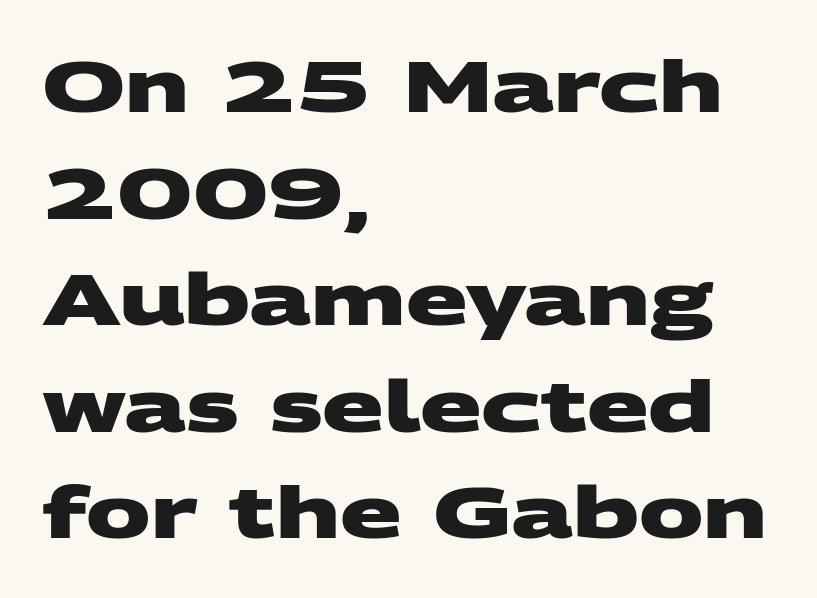
Note the varied advance widths — an 'i' is clearly narrower than an 'm'. Baseline-to-baseline distance is the conventional proportion of letter height. Each word holds together tightly as a unit, with standard inter-letter gaps. No word sits above an underline.
